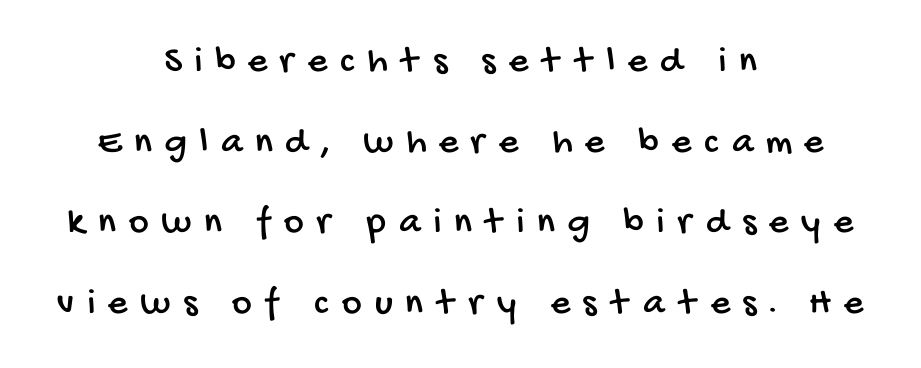
Q: Is the typeface a serif or a sans-serif typeface? A: Sans-serif.
Q: Is the text underlined? A: No.
Q: How is the paragraph aligned? A: Centered.
Q: Is the spacing between letters normal or unusually wide? A: Unusually wide.
Q: Is the spacing between lines tight, normal or loose? A: Loose.
Q: Width (condensed, normal, or wide)? A: Condensed.
Q: Stroke contrast? A: Low.
Q: x-height? A: Large.
Q: Monospaced? A: No.
